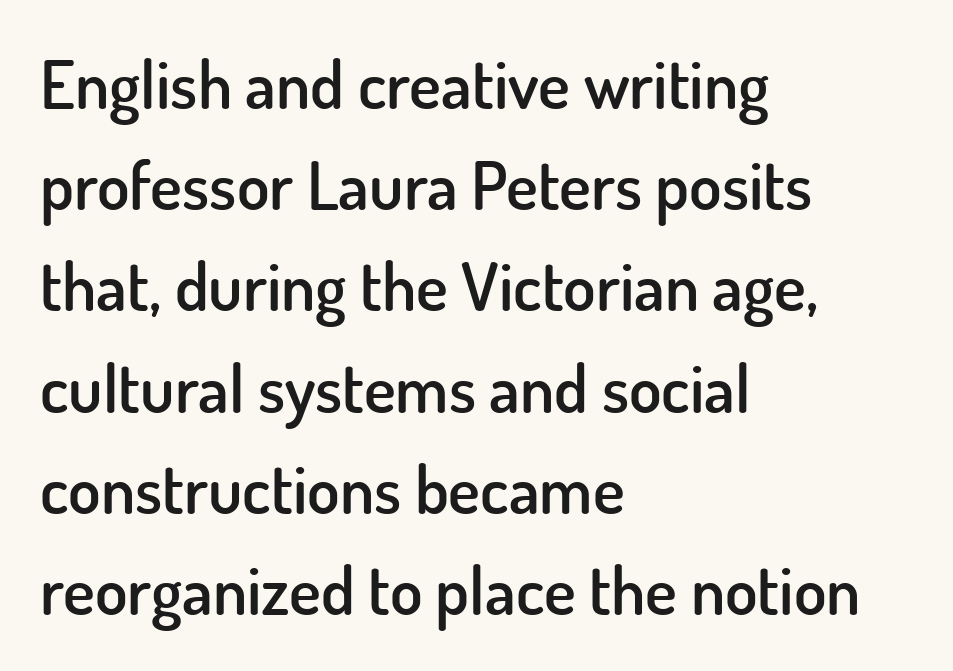
I'd describe the lettering as semibold — firm but not a full bold. The letters stand straight up with perfectly vertical stems. Compared with typical body copy, the letter spacing here is the same. Serif or sans? Sans — the stroke terminals are bare.
